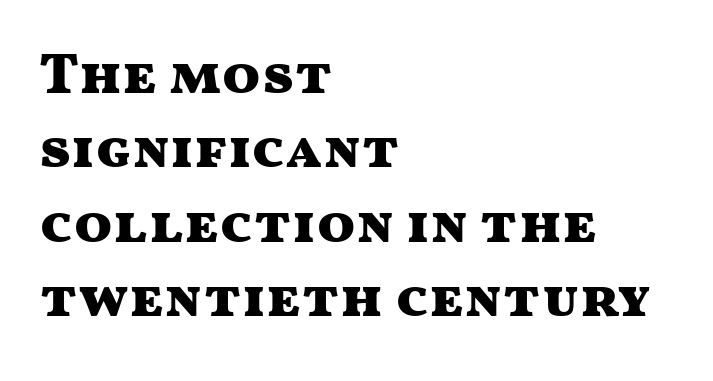
The words here are not underlined. Baseline-to-baseline distance is the conventional proportion of letter height. The passage shown is typeset with a sans-serif family. Does the copy run flush right? No — it runs flush left. Spacing verdict: proportional, widths tailored to each character. The font's upright variant was chosen for this text.
